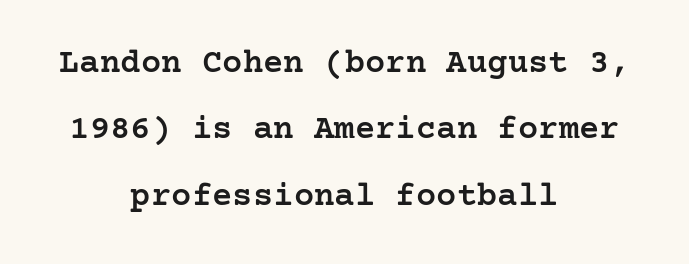
Every letter is mildly thick-stroked: semibold rather than bold. It's the straight-up-and-down kind of type. Words appear dense and cohesive because spacing is normal. A clean baseline with only descenders dipping below it. Does the type have serifs? Yes, each stem ends in a small foot. The compositor balanced each line on the midline.
